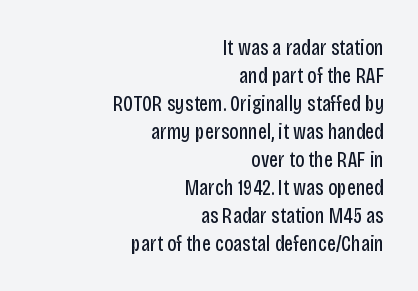
{"italic": "no", "bold": "no", "underline": "no", "align": "right", "line_spacing": "normal", "line_spacing_ratio": 1.27, "letter_spacing": "normal", "letter_spacing_em": 0.0, "glyph_px": 22}
